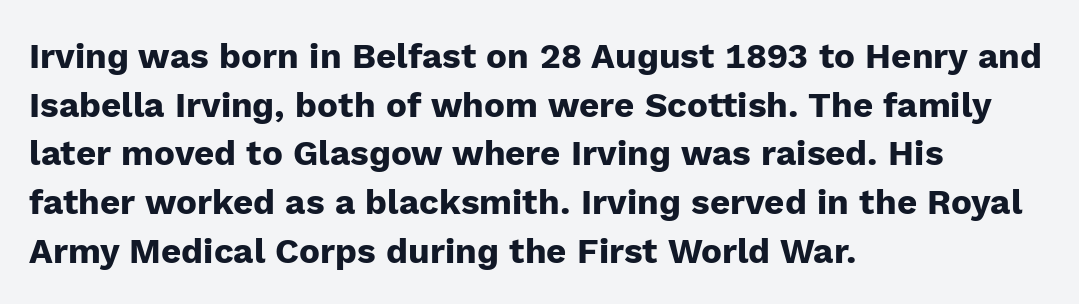
Q: Is the text bold? A: Yes.
Q: Is the text italic (slanted)? A: No, it is upright.
Q: Is the typeface a serif or a sans-serif typeface? A: Sans-serif.
Q: Is the text underlined? A: No.
Q: How is the paragraph aligned? A: Left-aligned.
Q: Is the spacing between letters normal or unusually wide? A: Normal.
Q: Is the spacing between lines tight, normal or loose? A: Normal.
Q: Width (condensed, normal, or wide)? A: Normal.
Q: Stroke contrast? A: Low.
Q: x-height? A: Medium.
Q: Monospaced? A: No.
